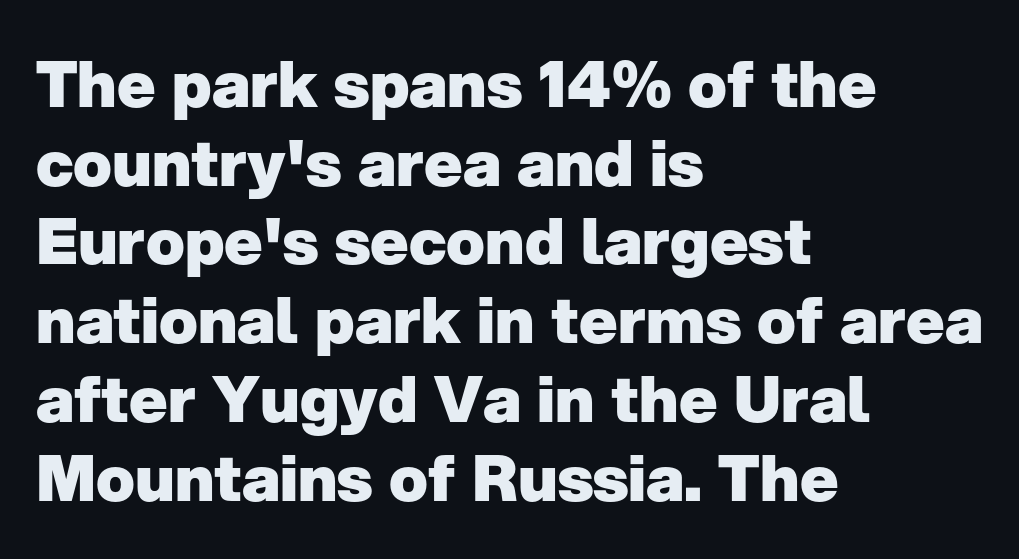
Q: Is the text bold? A: Yes.
Q: Is the text italic (slanted)? A: No, it is upright.
Q: Is the typeface a serif or a sans-serif typeface? A: Sans-serif.
Q: Is the text underlined? A: No.
Q: How is the paragraph aligned? A: Left-aligned.
Q: Is the spacing between letters normal or unusually wide? A: Normal.
Q: Width (condensed, normal, or wide)? A: Normal.
Q: Stroke contrast? A: Low.
Q: x-height? A: Medium.
Q: Monospaced? A: No.
